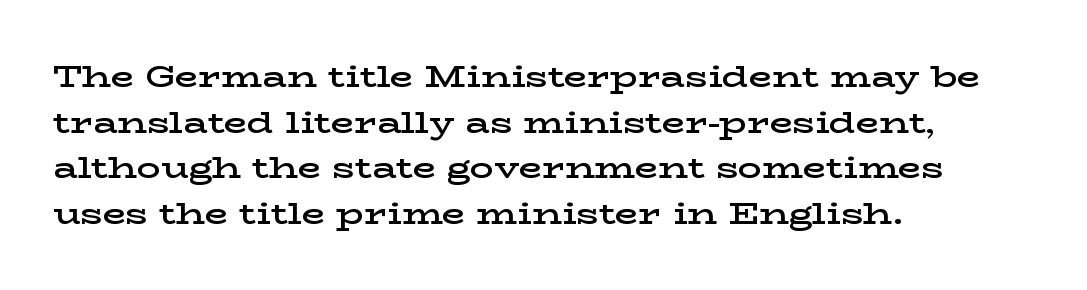
Q: Is the text bold? A: Semi-bold.
Q: Is the text italic (slanted)? A: No, it is upright.
Q: Is the typeface a serif or a sans-serif typeface? A: Serif.
Q: Is the text underlined? A: No.
Q: How is the paragraph aligned? A: Left-aligned.
Q: Is the spacing between letters normal or unusually wide? A: Normal.
Q: Is the spacing between lines tight, normal or loose? A: Normal.
Q: Width (condensed, normal, or wide)? A: Wide.
Q: Stroke contrast? A: Low.
Q: x-height? A: Medium.
Q: Monospaced? A: No.
